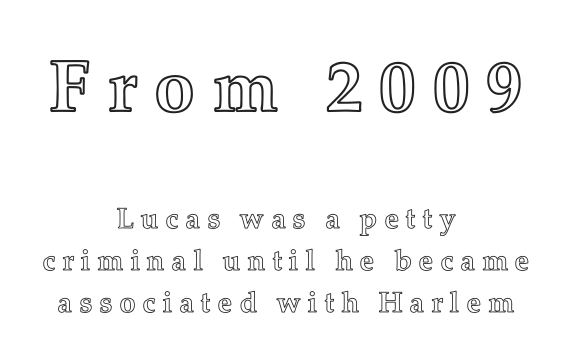
The image shows 73 px text type, upright; set centered, normal line spacing (1.45x), unusually wide letter spacing (+0.23 em), not underlined; the first (top) block is 2.52x larger; a medium x-height.
